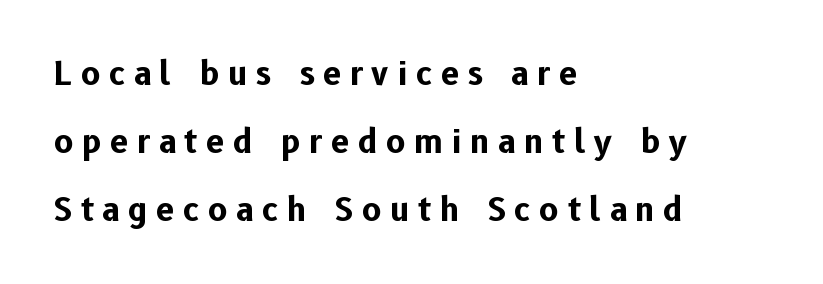
Q: Is the text bold? A: Yes.
Q: Is the text italic (slanted)? A: No, it is upright.
Q: Is the typeface a serif or a sans-serif typeface? A: Sans-serif.
Q: Is the text underlined? A: No.
Q: How is the paragraph aligned? A: Left-aligned.
Q: Is the spacing between letters normal or unusually wide? A: Unusually wide.
Q: Is the spacing between lines tight, normal or loose? A: Loose.
Q: Width (condensed, normal, or wide)? A: Normal.
Q: Stroke contrast? A: Low.
Q: x-height? A: Medium.
Q: Monospaced? A: No.
